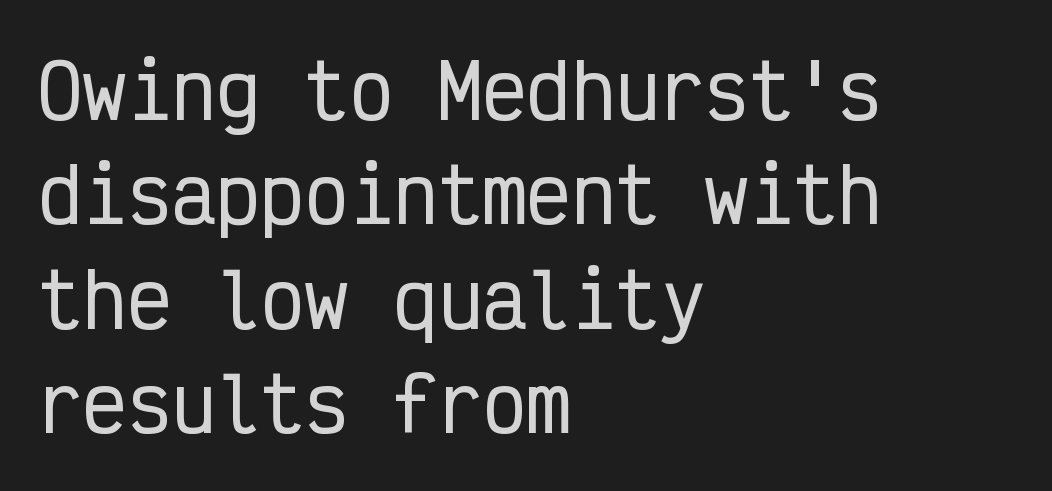
The image shows 74 px condensed sans-serif type, upright, monospaced; set left-aligned, normal line spacing (1.41x), normal letter spacing, not underlined; low stroke contrast and a medium x-height.
